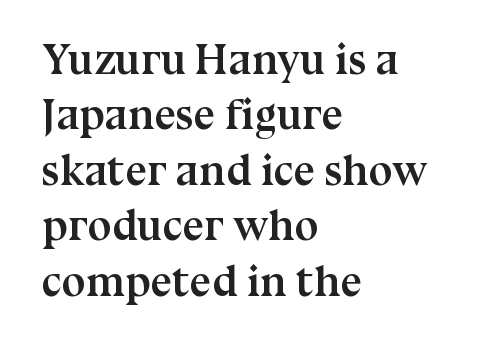
Q: Is the text bold? A: Yes.
Q: Is the text italic (slanted)? A: No, it is upright.
Q: Is the typeface a serif or a sans-serif typeface? A: Serif.
Q: Is the text underlined? A: No.
Q: How is the paragraph aligned? A: Left-aligned.
Q: Is the spacing between letters normal or unusually wide? A: Normal.
Q: Is the spacing between lines tight, normal or loose? A: Normal.
Q: Width (condensed, normal, or wide)? A: Normal.
Q: Stroke contrast? A: Medium.
Q: x-height? A: Medium.
Q: Monospaced? A: No.
